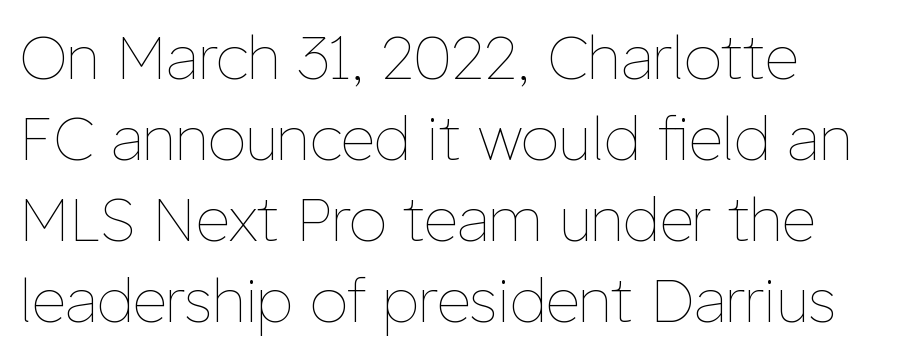
{"italic": "no", "bold": "no", "weight": "thin", "width": "normal", "stroke_contrast": "low", "x_height": "medium", "monospaced": "no", "underline": "no", "line_spacing": "normal", "line_spacing_ratio": 1.35, "letter_spacing": "normal", "letter_spacing_em": 0.0, "glyph_px": 60}
